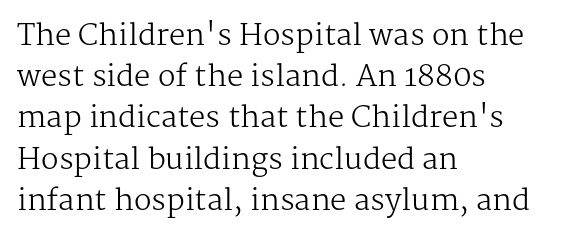
{"serif": "yes", "italic": "no", "bold": "no", "weight": "regular", "width": "normal", "stroke_contrast": "medium", "x_height": "medium", "monospaced": "no", "underline": "no", "align": "left", "line_spacing": "normal", "line_spacing_ratio": 1.42, "letter_spacing": "normal", "letter_spacing_em": 0.0, "glyph_px": 29}
